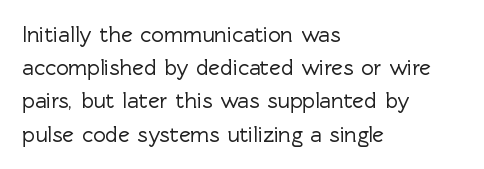
Q: Is the text italic (slanted)? A: No, it is upright.
Q: Is the text underlined? A: No.
Q: How is the paragraph aligned? A: Left-aligned.
Q: Is the spacing between letters normal or unusually wide? A: Normal.
Q: Is the spacing between lines tight, normal or loose? A: Normal.
